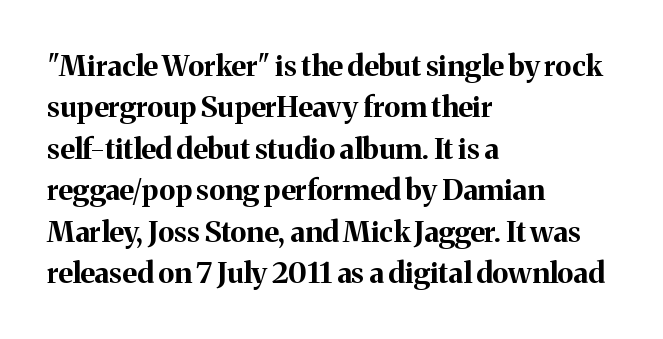
This sample uses a serif face. The line texture is even and compact thanks to regular tracking. Only glyphs here, with clear space below each row. This sample keeps an unexceptional amount of space between lines.
